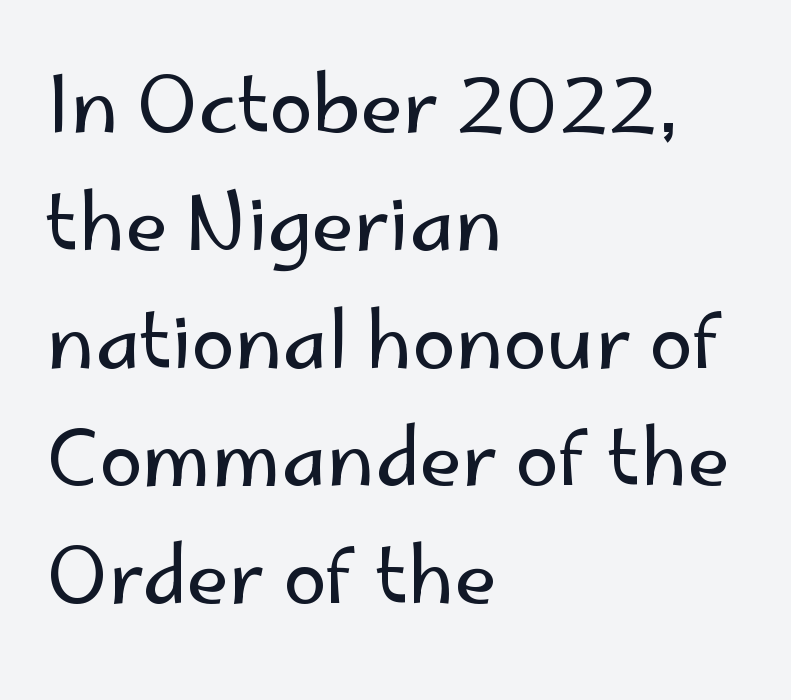
The image shows 78 px regular-weight sans-serif type, upright; set left-aligned, normal line spacing (1.51x), normal letter spacing, not underlined; low stroke contrast and a small x-height.
